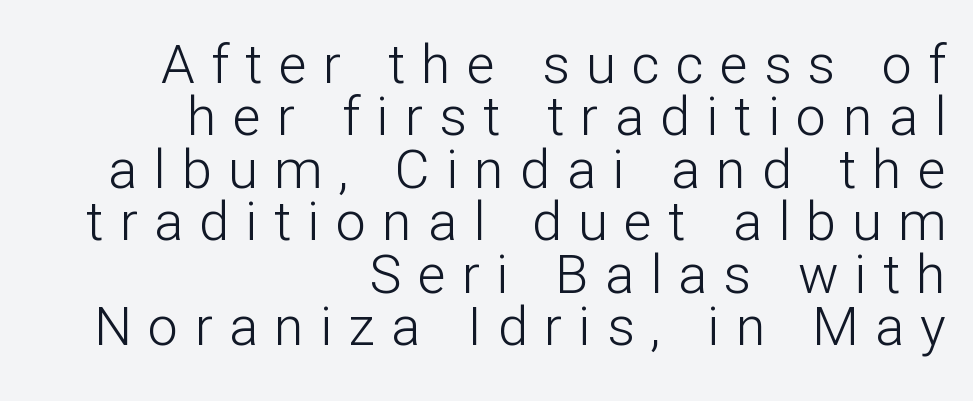
The image shows 54 px light sans-serif type, upright; set right-aligned, tight line spacing (0.97x), unusually wide letter spacing (+0.3 em), not underlined; low stroke contrast and a medium x-height.
